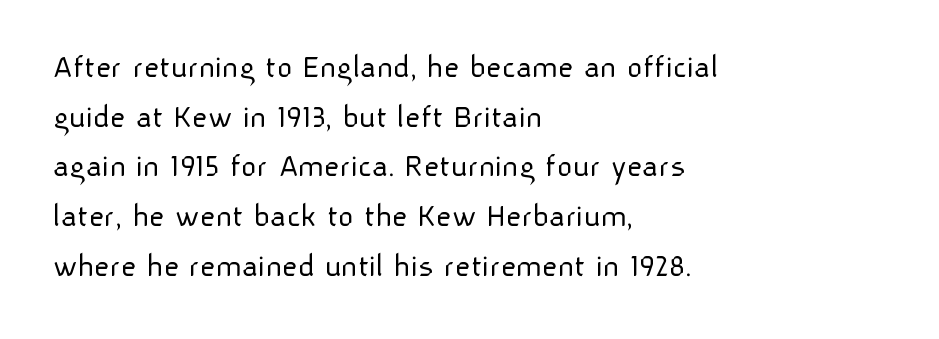
{"serif": "no", "italic": "no", "bold": "no", "weight": "light", "width": "normal", "stroke_contrast": "low", "x_height": "medium", "monospaced": "no", "underline": "no", "align": "left", "line_spacing": "normal", "line_spacing_ratio": 1.46, "letter_spacing": "normal", "letter_spacing_em": 0.0, "glyph_px": 34}
